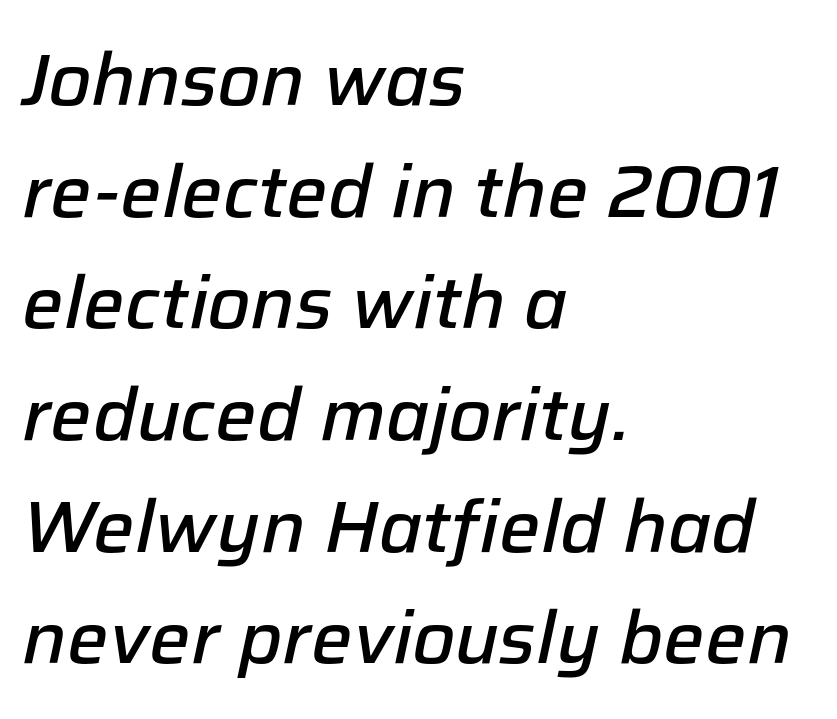
The image shows 73 px semibold type, italic (leaning right); set left-aligned, normal line spacing (1.53x), normal letter spacing, not underlined; low stroke contrast and a medium x-height.
